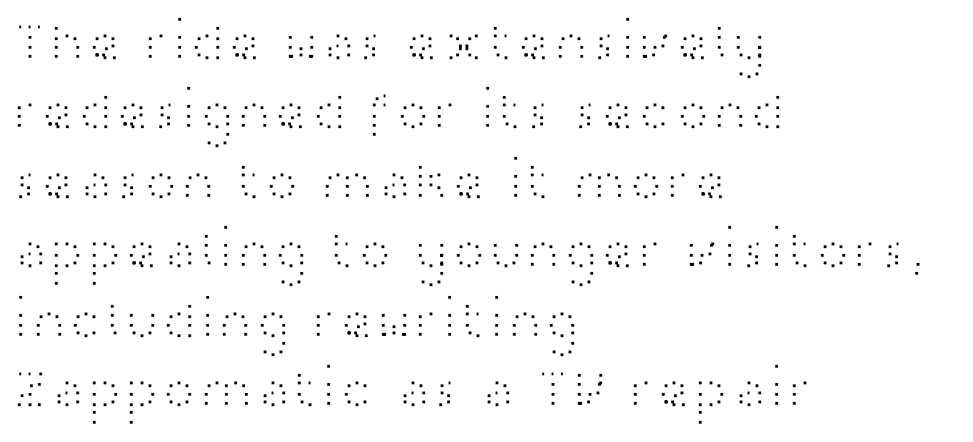
Q: Is the text bold? A: No.
Q: Is the text italic (slanted)? A: No, it is upright.
Q: Is the typeface a serif or a sans-serif typeface? A: Sans-serif.
Q: Is the text underlined? A: No.
Q: How is the paragraph aligned? A: Left-aligned.
Q: Is the spacing between letters normal or unusually wide? A: Normal.
Q: Width (condensed, normal, or wide)? A: Wide.
Q: Stroke contrast? A: High.
Q: x-height? A: Medium.
Q: Monospaced? A: No.
